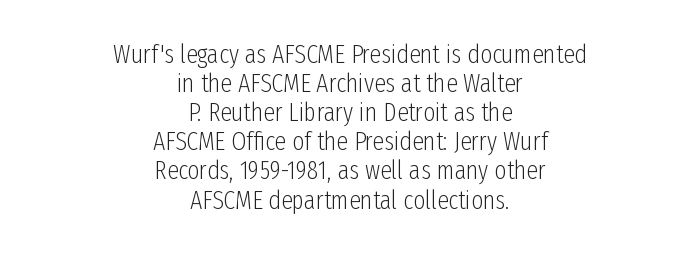
The image shows 26 px text type, upright; set centered, tight line spacing (1.12x), normal letter spacing, not underlined.
